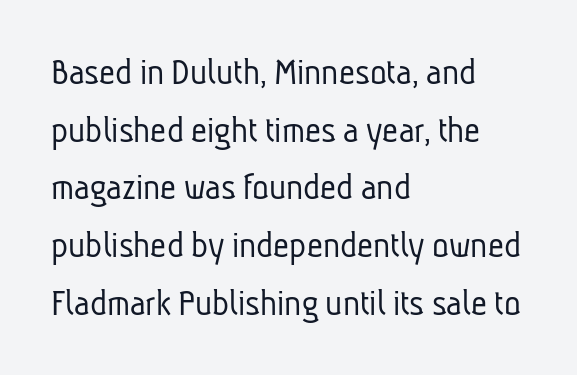
Weight class: somewhere from thin through regular. The baseline area is clear. The compositor pushed each line to the left boundary. Think of a printed novel: that variable character pitch is what you see here.
